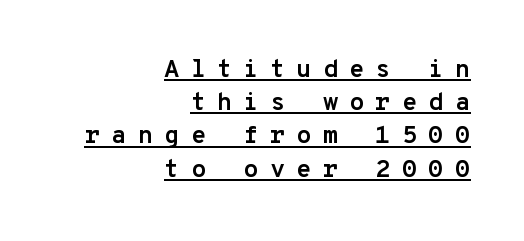
The image shows 25 px bold type, upright; set right-aligned, normal line spacing (1.33x), unusually wide letter spacing (+0.44 em), underlined.
